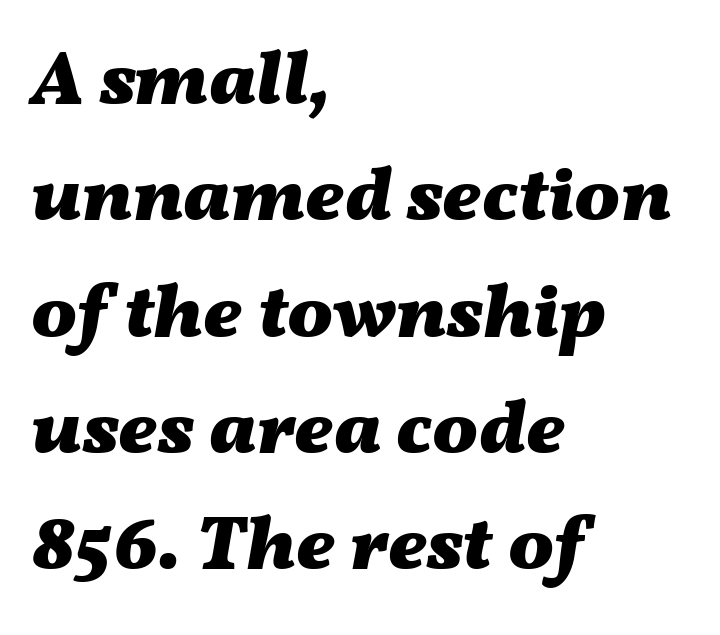
Q: Is the text bold? A: Yes.
Q: Is the text italic (slanted)? A: Yes, it leans right by about 11 degrees.
Q: Is the text underlined? A: No.
Q: How is the paragraph aligned? A: Left-aligned.
Q: Is the spacing between letters normal or unusually wide? A: Normal.
Q: Is the spacing between lines tight, normal or loose? A: Normal.
Q: Width (condensed, normal, or wide)? A: Wide.
Q: Stroke contrast? A: Medium.
Q: x-height? A: Medium.
Q: Monospaced? A: No.
